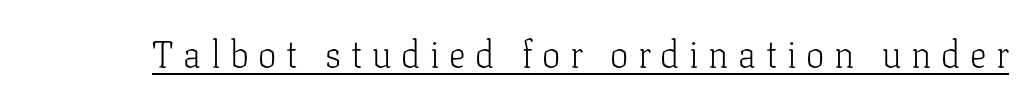
Varying glyph widths throughout — classic text-font behaviour. The words here are underlined. You could only call the tracking loose — the letters float apart. Stems here are at most as thick as an everyday book face. This is the regular roman posture of the typeface. The passage shown is typeset with a serif family.
